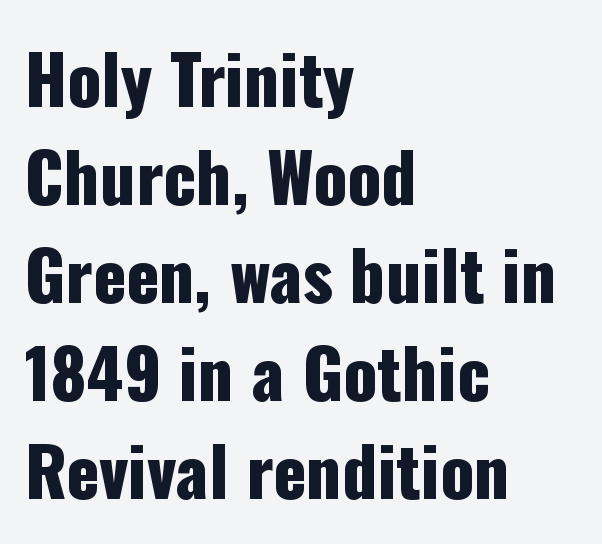
{"serif": "no", "italic": "no", "width": "condensed", "stroke_contrast": "low", "x_height": "medium", "monospaced": "no", "underline": "no", "align": "left", "line_spacing": "normal", "line_spacing_ratio": 1.44, "letter_spacing": "normal", "letter_spacing_em": 0.0, "glyph_px": 68}
